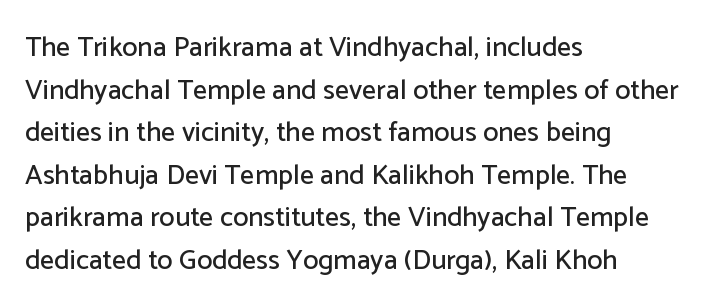
The image shows 28 px sans-serif type, upright; set left-aligned, normal line spacing (1.52x), normal letter spacing, not underlined; low stroke contrast and a medium x-height.
